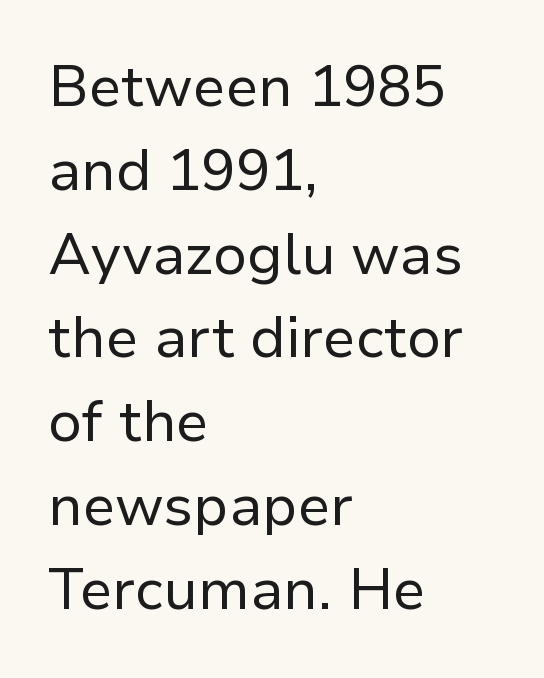
The image shows 57 px regular-weight sans-serif type, upright; set left-aligned, normal line spacing (1.47x), normal letter spacing, not underlined; low stroke contrast and a medium x-height.
